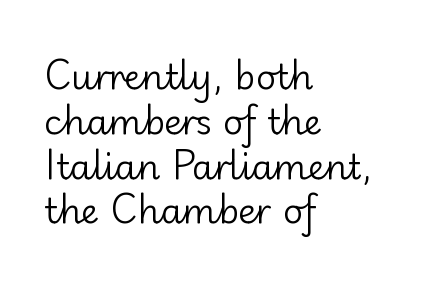
This block has exactly the height ordinary leading produces. Letters rest on an invisible, unmarked baseline. Letterform terminals end flat and unadorned throughout the passage. Nobody touched the tracking dial on this one. Unbolded letterforms with no extra heft. All the whitespace from short lines collects on the right.
